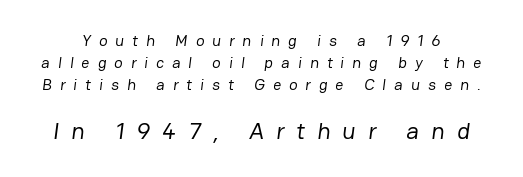
The image shows 24 px text type; set normal line spacing (1.37x), unusually wide letter spacing (+0.5 em), not underlined; the second (bottom) block is 1.5x larger.
